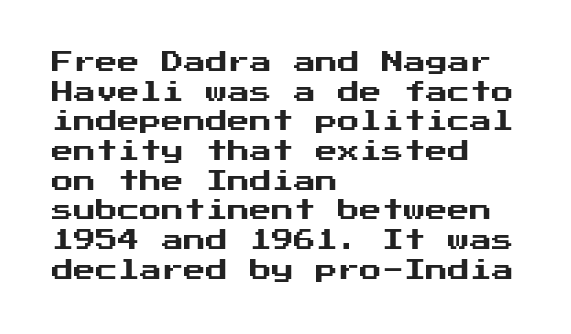
{"italic": "no", "underline": "no", "align": "left", "line_spacing": "normal", "line_spacing_ratio": 1.35, "letter_spacing": "normal", "letter_spacing_em": 0.0, "glyph_px": 22}
